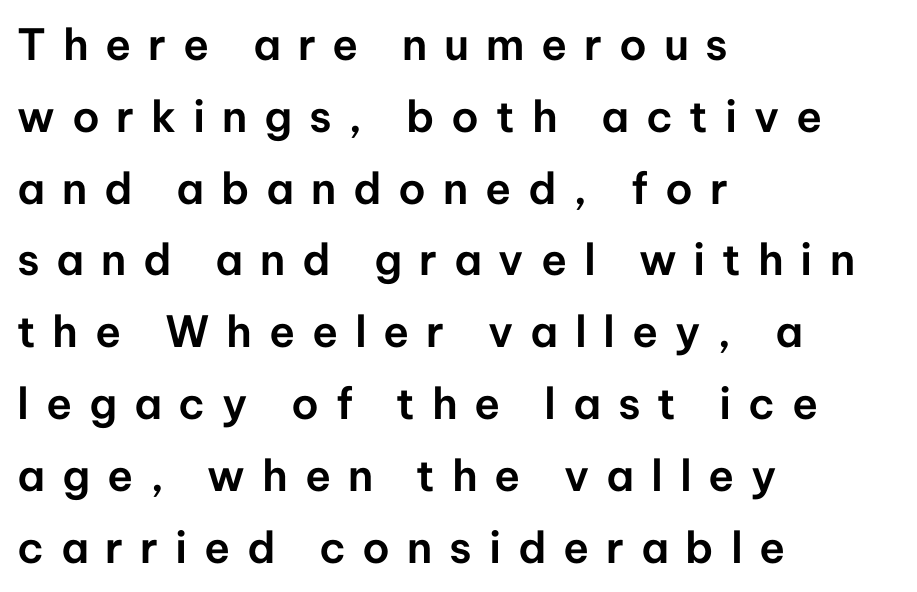
The tracking reads as deliberately expanded to a designer's eye. The letters carry no serifs — their stems end cleanly without finishing strokes. You could not count columns in this text — the font is proportionally spaced. The rendering anchors every line to the left-hand side. Line spacing here is normal.
